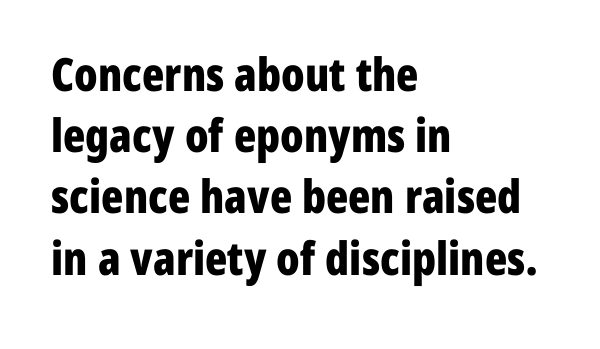
These words are printed bold, with thick strokes throughout. Vertical strokes here are truly vertical. The string is rendered with underlining switched off. Words appear dense and cohesive because spacing is normal. The line-height multiplier appears to be the usual default. You could not count columns in this text — the font is proportionally spaced.
